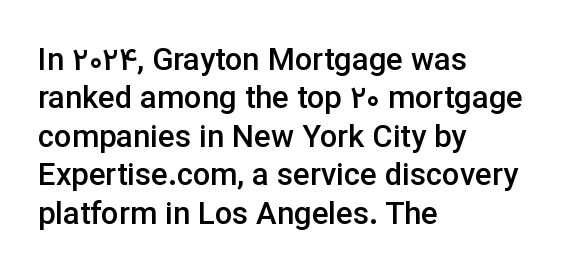
The lines in this sample share a left origin and differ only in where they stop. You could not count columns in this text — the font is proportionally spaced. The text was rendered using a sans face with plain stroke endings. Vertical strokes here are truly vertical.
